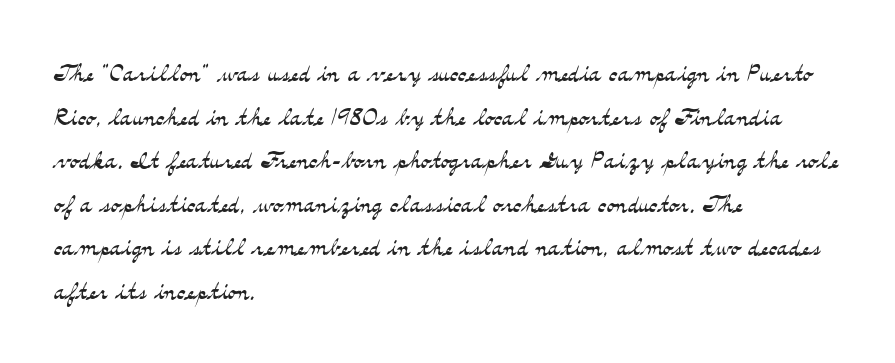
Compared with a typical body face, this is equally light or lighter still. Is the letter spacing exaggerated? No — it looks like the ordinary default. This block has exactly the height ordinary leading produces. These lines are set flush left with a ragged right edge. Character widths vary here, with narrow letters taking less room than wide ones.
